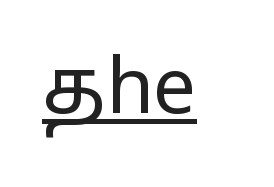
Q: Is the text bold? A: No.
Q: Is the text italic (slanted)? A: No, it is upright.
Q: Is the typeface a serif or a sans-serif typeface? A: Sans-serif.
Q: Is the text underlined? A: Yes.
Q: Is the spacing between letters normal or unusually wide? A: Normal.
Q: Width (condensed, normal, or wide)? A: Condensed.
Q: Stroke contrast? A: Low.
Q: x-height? A: Large.
Q: Monospaced? A: No.
